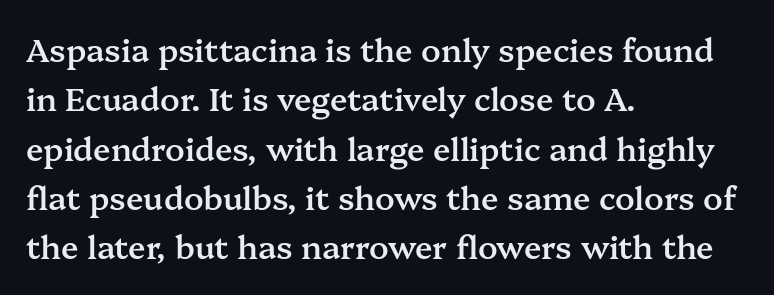
The image shows 32 px semibold serif type, upright; set left-aligned, normal line spacing (1.54x), normal letter spacing, not underlined; medium stroke contrast and a medium x-height.
